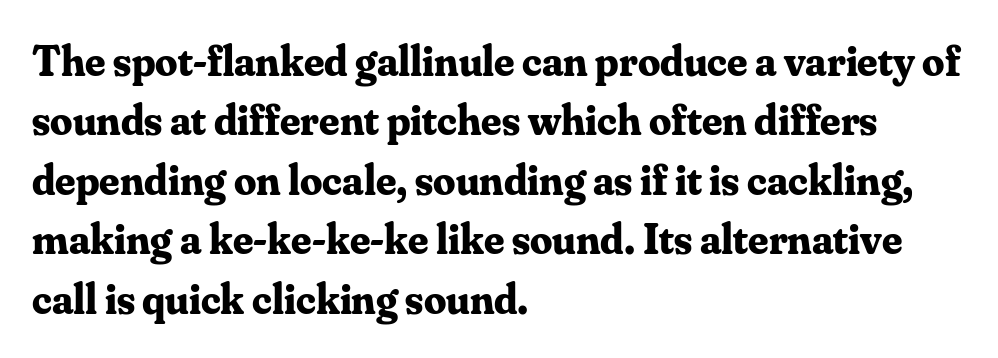
Does the lettering tilt? It doesn't — this is upright. The rendering uses a moderate line-height, typical for paragraphs. Classification — serif. Rule under the text: the space is simply empty. The lines in this sample share a left origin and differ only in where they stop.
